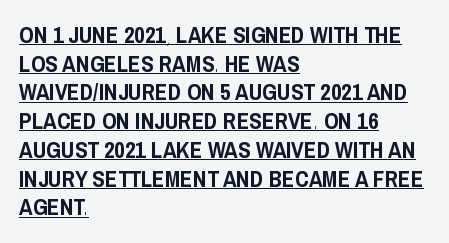
If you measured baseline to baseline, you'd find a middling distance. Decoration check: the copy is underlined. A student would call this left alignment; a typographer would say flush left, rag right. The type is set solid horizontally, with unmodified tracking. You can tell it's not italic because the verticals are truly vertical.
